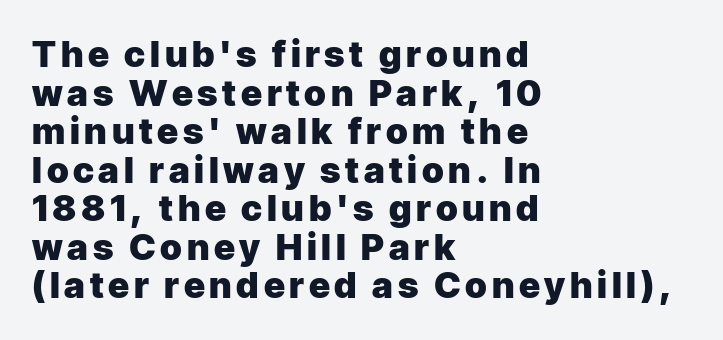
Q: Is the text bold? A: Yes.
Q: Is the text italic (slanted)? A: No, it is upright.
Q: Is the typeface a serif or a sans-serif typeface? A: Sans-serif.
Q: Is the text underlined? A: No.
Q: How is the paragraph aligned? A: Left-aligned.
Q: Is the spacing between lines tight, normal or loose? A: Tight.
Q: Width (condensed, normal, or wide)? A: Normal.
Q: Stroke contrast? A: Low.
Q: x-height? A: Medium.
Q: Monospaced? A: No.
